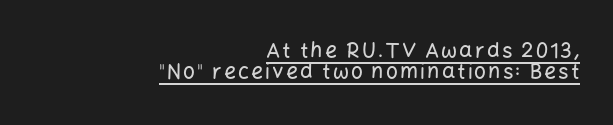
Does the lettering tilt? It doesn't — this is upright. Notice how descenders almost collide with the ascenders below — that's tight leading. Students, observe the line beneath the letters — that is underlining. Line ends are locked; line starts wander.
